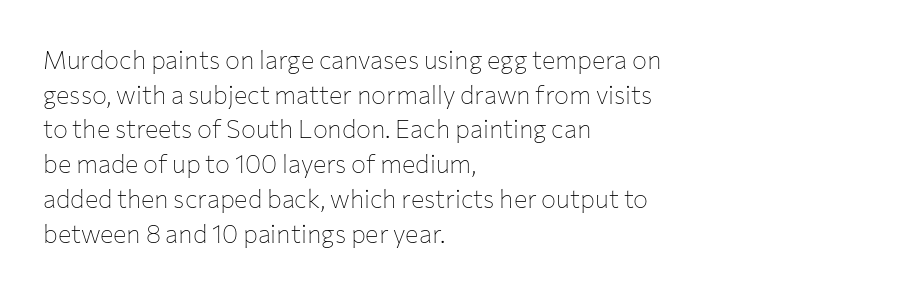
{"italic": "no", "bold": "no", "underline": "no", "align": "left", "line_spacing": "normal", "line_spacing_ratio": 1.39, "letter_spacing": "normal", "letter_spacing_em": 0.0, "glyph_px": 25}
